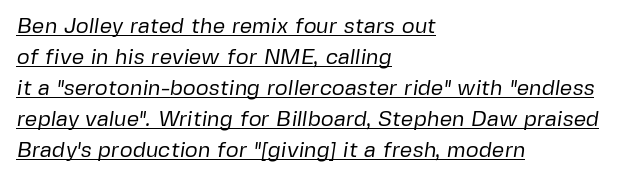
The image shows 22 px text type; set left-aligned, normal line spacing (1.41x), normal letter spacing, underlined.
